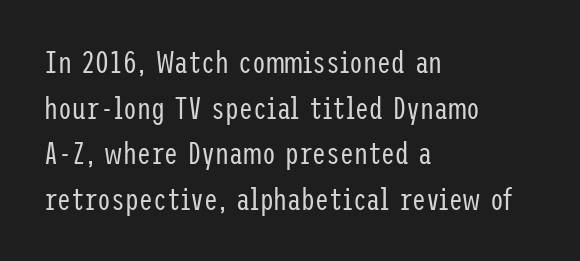
{"serif": "no", "italic": "no", "bold": "no", "weight": "regular", "width": "condensed", "stroke_contrast": "low", "x_height": "medium", "underline": "no", "align": "left", "line_spacing": "normal", "line_spacing_ratio": 1.47, "letter_spacing": "normal", "letter_spacing_em": 0.0, "glyph_px": 31}
